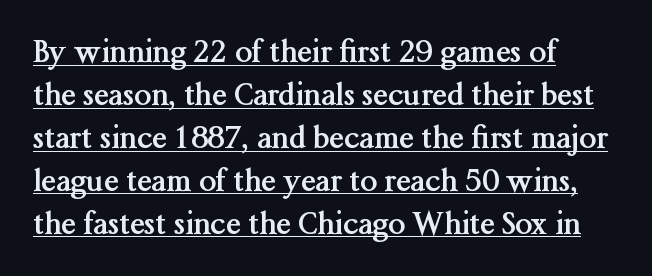
The image shows 30 px semibold serif type, upright; set left-aligned, normal line spacing (1.43x), normal letter spacing, underlined; medium stroke contrast and a medium x-height.
